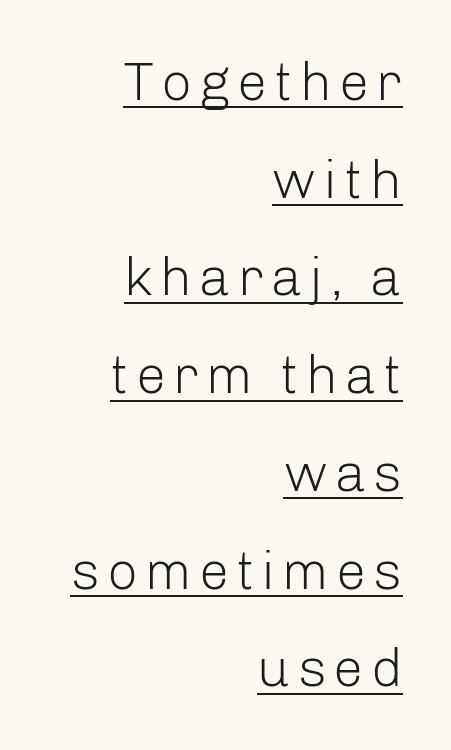
Observe the absence of serifs on each vertical stroke in this sample. The passage shown is typed in a proportional face where columns would drift. These glyphs show unthickened strokes, regular width or finer. Alignment: flush right. This is the regular roman posture of the typeface. A continuous stroke trails under the words, as in a hyperlink.
